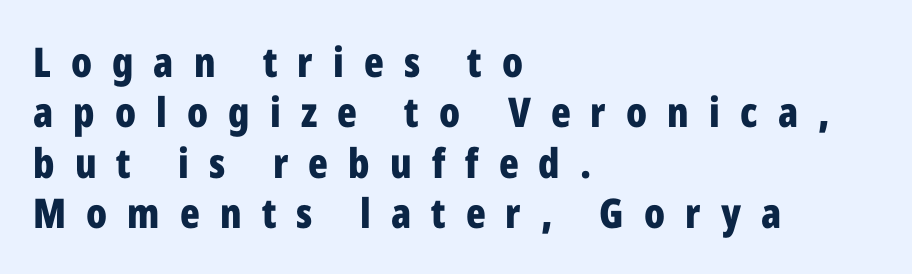
{"serif": "no", "italic": "no", "bold": "yes", "weight": "bold", "width": "condensed", "stroke_contrast": "low", "x_height": "medium", "monospaced": "no", "underline": "no", "align": "left", "line_spacing_ratio": 1.23, "letter_spacing": "wide", "letter_spacing_em": 0.49, "glyph_px": 41}
